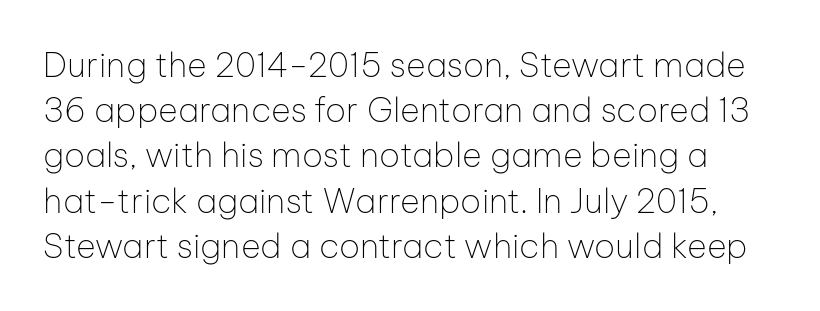
The image shows 34 px thin sans-serif type, upright; set normal line spacing (1.33x), normal letter spacing, not underlined; low stroke contrast and a medium x-height.
